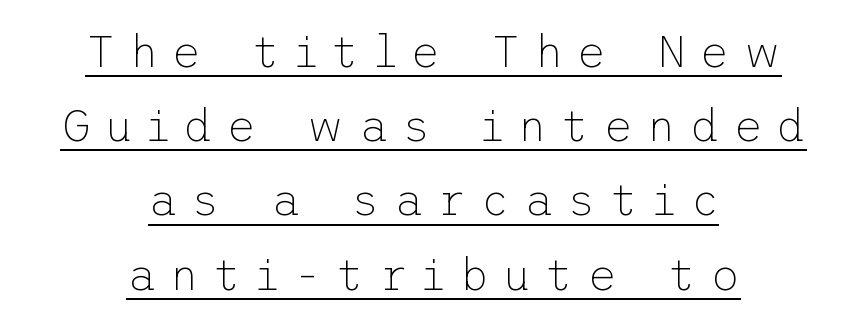
Words appear elongated and porous because spacing is wide. The rows are spaced the way most documents space them. Descenders here cross a horizontal rule under the line. Nope, not italic — everything's standing straight.
